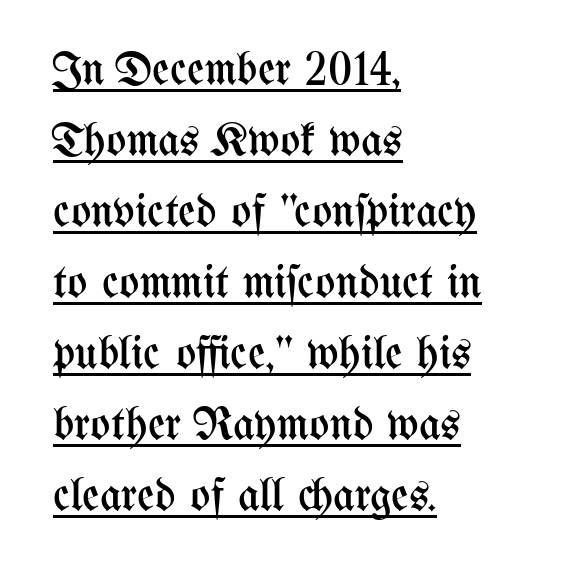
Q: Is the text bold? A: No.
Q: Is the text italic (slanted)? A: No, it is upright.
Q: Is the text underlined? A: Yes.
Q: How is the paragraph aligned? A: Left-aligned.
Q: Is the spacing between letters normal or unusually wide? A: Normal.
Q: Is the spacing between lines tight, normal or loose? A: Normal.
Q: Width (condensed, normal, or wide)? A: Condensed.
Q: Stroke contrast? A: Medium.
Q: x-height? A: Medium.
Q: Monospaced? A: No.
